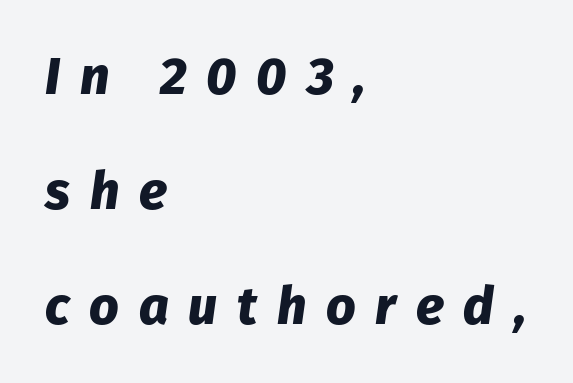
The image shows 52 px heavy type, italic (leaning right); set left-aligned, loose line spacing (2.21x), unusually wide letter spacing (+0.38 em), not underlined; low stroke contrast and a medium x-height.
